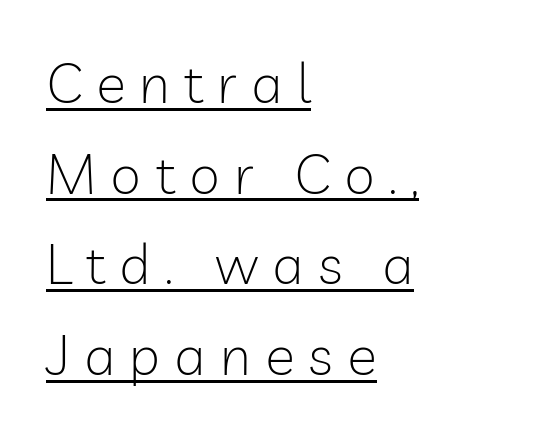
{"serif": "no", "italic": "no", "bold": "no", "weight": "light", "width": "normal", "stroke_contrast": "low", "x_height": "medium", "monospaced": "no", "underline": "yes", "align": "left", "line_spacing": "normal", "line_spacing_ratio": 1.62, "letter_spacing": "wide", "letter_spacing_em": 0.25, "glyph_px": 56}
